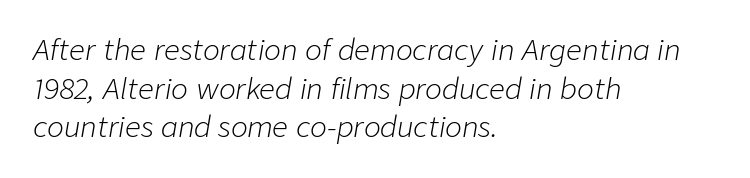
Looks like regular typesetting: each glyph gets only the width it needs. Letters rest on an invisible, unmarked baseline. This sample keeps an unexceptional amount of space between lines. The letters are slanted; this is an italic face. In CSS terms this would be text-align: left. The letters look calm and open, with moderate or lighter stems.
